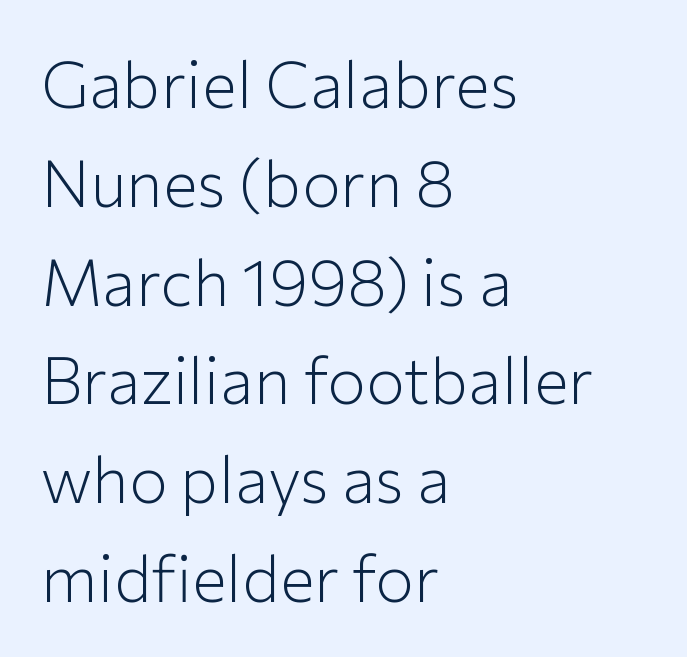
Q: Is the text bold? A: No.
Q: Is the text italic (slanted)? A: No, it is upright.
Q: Is the typeface a serif or a sans-serif typeface? A: Sans-serif.
Q: Is the text underlined? A: No.
Q: How is the paragraph aligned? A: Left-aligned.
Q: Is the spacing between letters normal or unusually wide? A: Normal.
Q: Is the spacing between lines tight, normal or loose? A: Normal.
Q: Width (condensed, normal, or wide)? A: Normal.
Q: Stroke contrast? A: Low.
Q: x-height? A: Medium.
Q: Monospaced? A: No.
